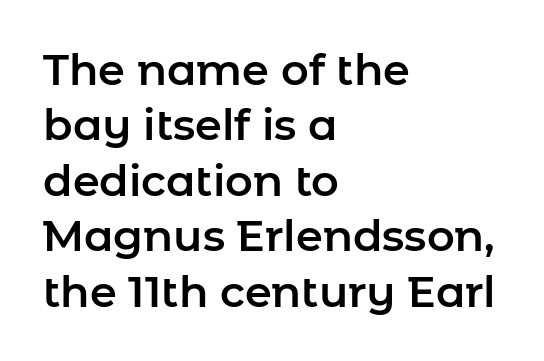
Q: Is the text italic (slanted)? A: No, it is upright.
Q: Is the typeface a serif or a sans-serif typeface? A: Sans-serif.
Q: Is the text underlined? A: No.
Q: How is the paragraph aligned? A: Left-aligned.
Q: Is the spacing between letters normal or unusually wide? A: Normal.
Q: Is the spacing between lines tight, normal or loose? A: Normal.
Q: Width (condensed, normal, or wide)? A: Normal.
Q: Stroke contrast? A: Low.
Q: x-height? A: Medium.
Q: Monospaced? A: No.
